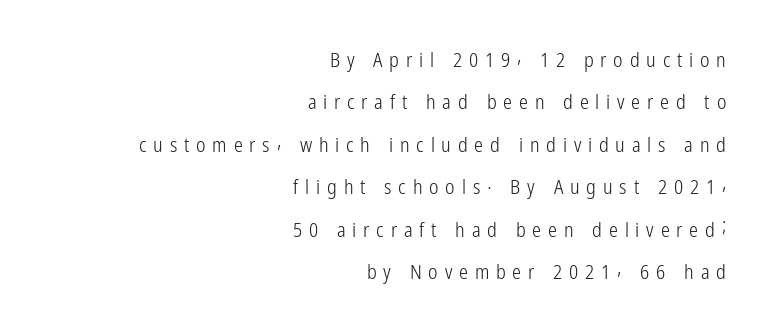
The image shows 20 px text type, upright; set right-aligned, loose line spacing (2.12x), unusually wide letter spacing (+0.34 em), not underlined.
